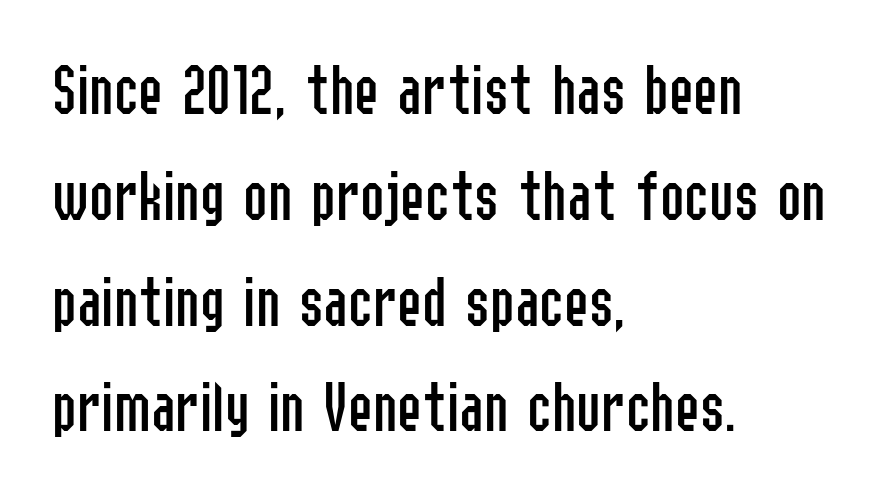
These lines are set flush left with a ragged right edge. The face used here is proportionally spaced, like ordinary book or web type. Tracking value appears to be zero — textbook default spacing. This block has exactly the height ordinary leading produces.
